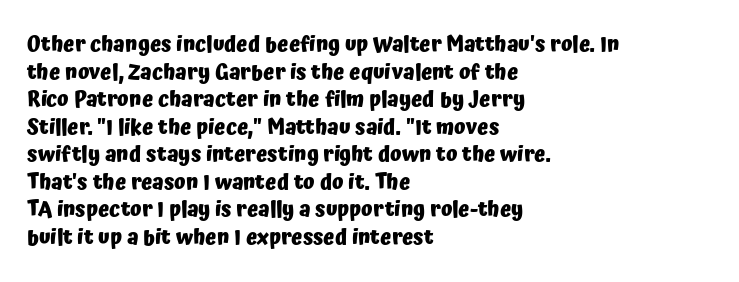
{"italic": "no", "bold": "yes", "underline": "no", "align": "left", "line_spacing": "normal", "line_spacing_ratio": 1.31, "letter_spacing": "normal", "letter_spacing_em": 0.0, "glyph_px": 21}
